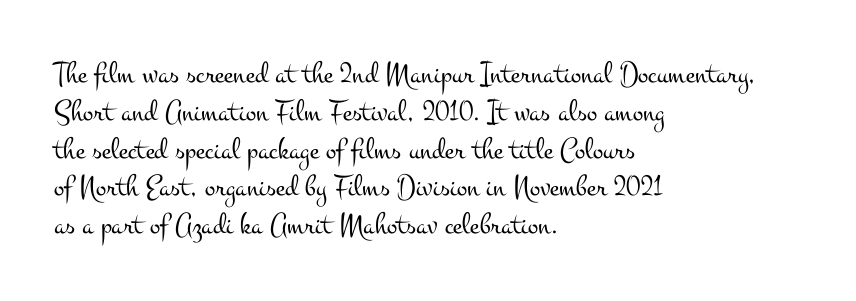
Do the characters align in a grid? No, the font is proportional. A typesetter would call this zero additional tracking. The baseline area is clear. The letterforms sit at book weight or below. The typesetter chose a ragged-right arrangement here.
